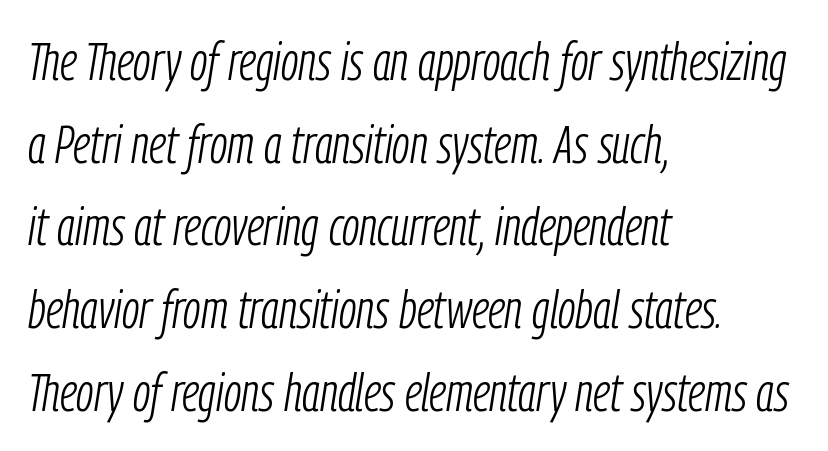
The image shows 53 px light, condensed type, italic (leaning right); set left-aligned, normal line spacing (1.56x), normal letter spacing, not underlined; low stroke contrast and a medium x-height.
